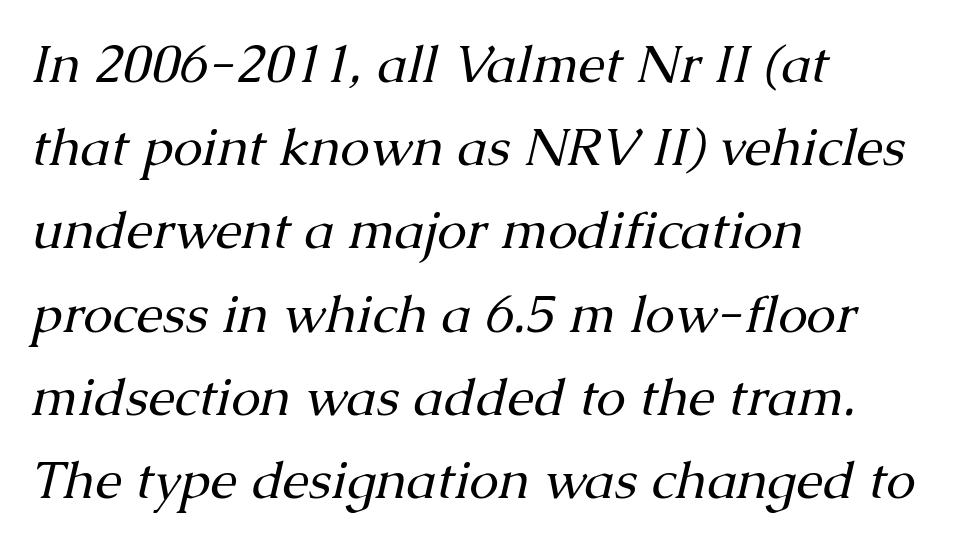
The image shows 53 px regular-weight serif type, italic (leaning right); set left-aligned, normal line spacing (1.57x), normal letter spacing, not underlined; medium stroke contrast and a medium x-height.
